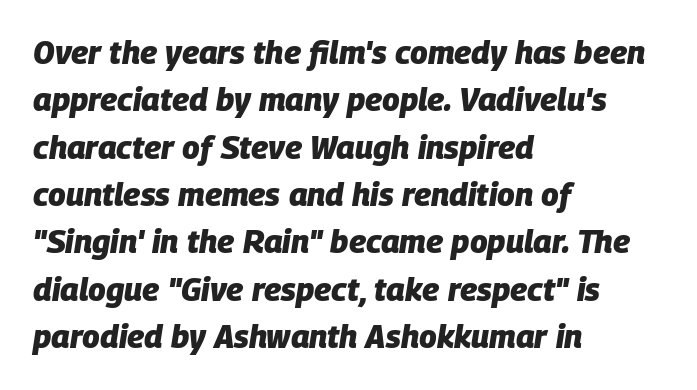
The image shows 32 px heavy type, italic (leaning right); set left-aligned, normal line spacing (1.48x), normal letter spacing, not underlined; low stroke contrast and a large x-height.
